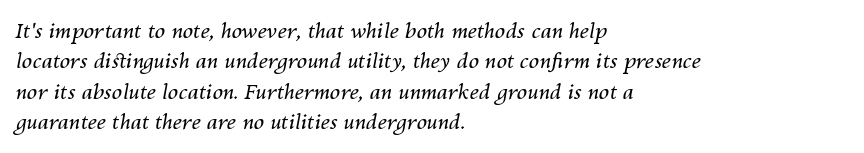
The image shows 21 px text type, italic (leaning right); set left-aligned, normal line spacing (1.45x), normal letter spacing, not underlined.
